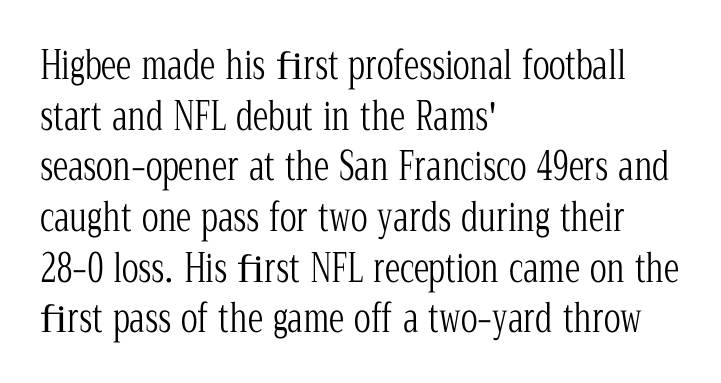
Q: Is the text bold? A: No.
Q: Is the text italic (slanted)? A: No, it is upright.
Q: Is the typeface a serif or a sans-serif typeface? A: Serif.
Q: Is the text underlined? A: No.
Q: How is the paragraph aligned? A: Left-aligned.
Q: Is the spacing between letters normal or unusually wide? A: Normal.
Q: Is the spacing between lines tight, normal or loose? A: Normal.
Q: Width (condensed, normal, or wide)? A: Condensed.
Q: Stroke contrast? A: Low.
Q: x-height? A: Medium.
Q: Monospaced? A: No.
